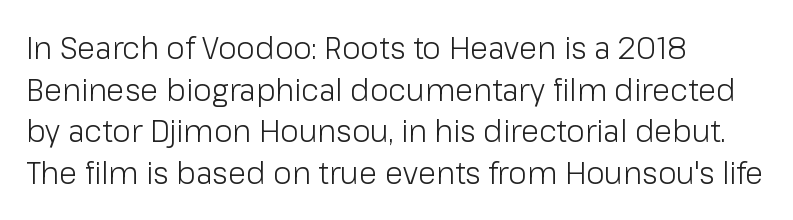
Any mark beneath the type? The region is blank. Characters remain perfectly vertical along every line. These lines are set flush left with a ragged right edge. Each letter keeps its own natural width here, so spacing adapts to shape. To sum up the face: it is a sans, with no serifs. A light-to-regular cut is what we see here.
